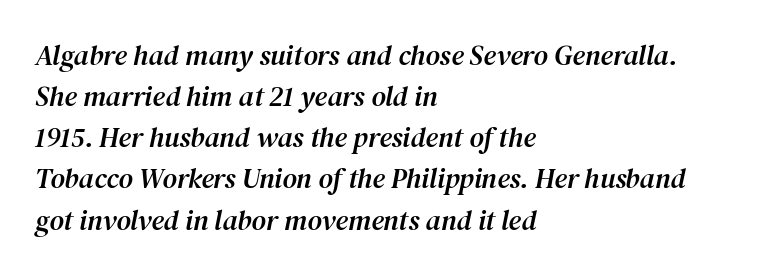
{"serif": "yes", "italic": "yes", "lean": "right", "slant_degrees": 12, "width": "normal", "stroke_contrast": "medium", "x_height": "medium", "monospaced": "no", "underline": "no", "align": "left", "line_spacing": "normal", "line_spacing_ratio": 1.47, "letter_spacing": "normal", "letter_spacing_em": 0.0, "glyph_px": 28}
